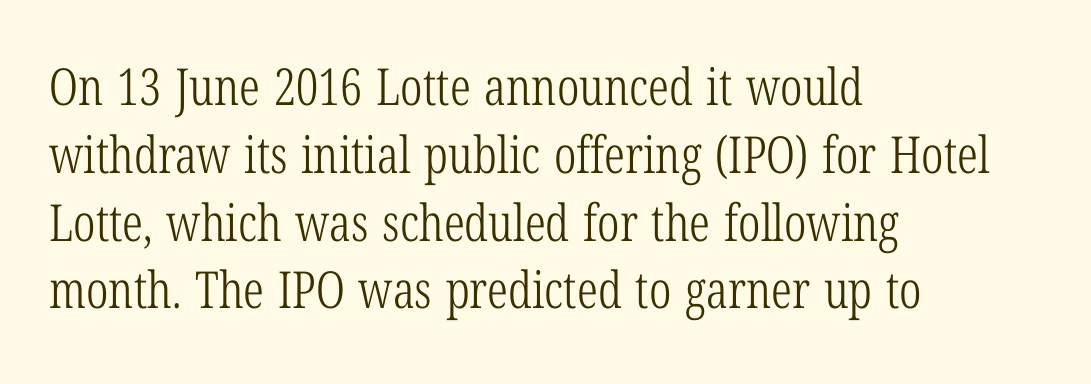
Q: Is the text bold? A: No.
Q: Is the text italic (slanted)? A: No, it is upright.
Q: Is the typeface a serif or a sans-serif typeface? A: Serif.
Q: Is the text underlined? A: No.
Q: How is the paragraph aligned? A: Left-aligned.
Q: Is the spacing between letters normal or unusually wide? A: Normal.
Q: Is the spacing between lines tight, normal or loose? A: Normal.
Q: Width (condensed, normal, or wide)? A: Condensed.
Q: Stroke contrast? A: Low.
Q: x-height? A: Medium.
Q: Monospaced? A: No.
